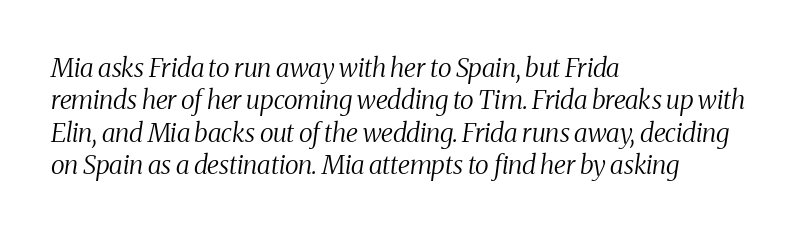
The image shows 26 px text type, italic (leaning right); set left-aligned, normal line spacing (1.25x), normal letter spacing, not underlined.
